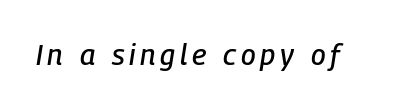
The image shows 29 px condensed type, italic (leaning right); set not underlined; low stroke contrast and a medium x-height.
